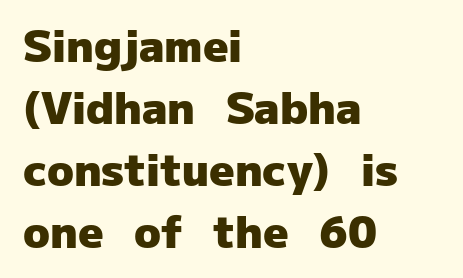
Character widths vary here, with narrow letters taking less room than wide ones. The text block is weighted toward the left margin, trailing off unevenly rightward. Any mark beneath the type? The region is blank. The space between consecutive lines is moderate. Stroke thickness is high; the sample reads as a true bold.
